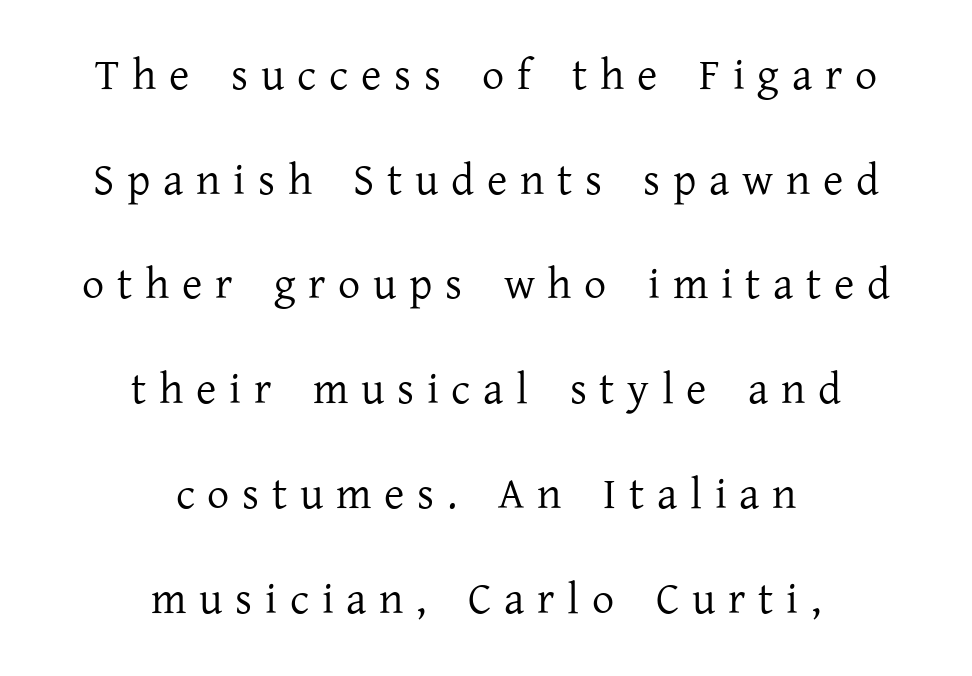
A typesetter would call this leading open, well beyond the default. This is roman type, the default non-slanted kind. The letters advance in unequal steps, a hallmark of proportional type. Inter-character spacing is expanded well beyond the font's built-in metrics. The typesetting does not lean heavy: it is not bold.
